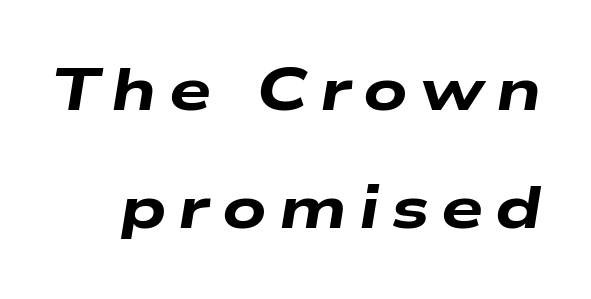
Q: Is the text bold? A: Yes.
Q: Is the text italic (slanted)? A: Yes, it leans right by about 9 degrees.
Q: Is the text underlined? A: No.
Q: Is the spacing between letters normal or unusually wide? A: Unusually wide.
Q: Is the spacing between lines tight, normal or loose? A: Loose.
Q: Width (condensed, normal, or wide)? A: Wide.
Q: Stroke contrast? A: Low.
Q: x-height? A: Medium.
Q: Monospaced? A: No.
